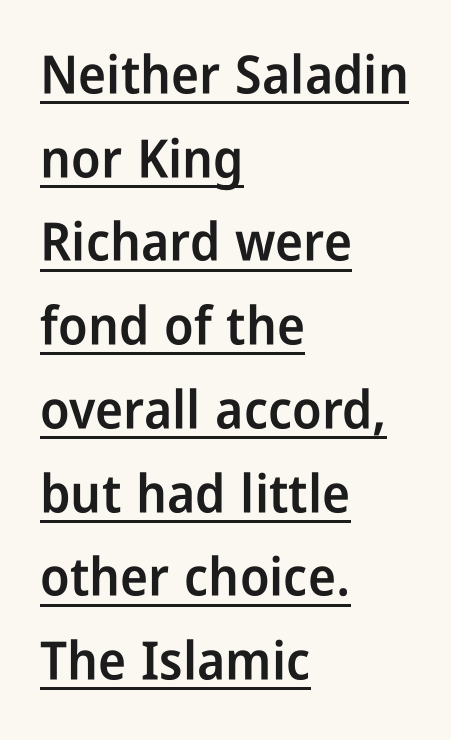
If you measured baseline to baseline, you'd find a middling distance. The sample has been set in demibold, a notch under bold. Quick note: underline on. If you drew a line through each stem, it would be perfectly vertical. Spacing verdict: proportional, widths tailored to each character.
